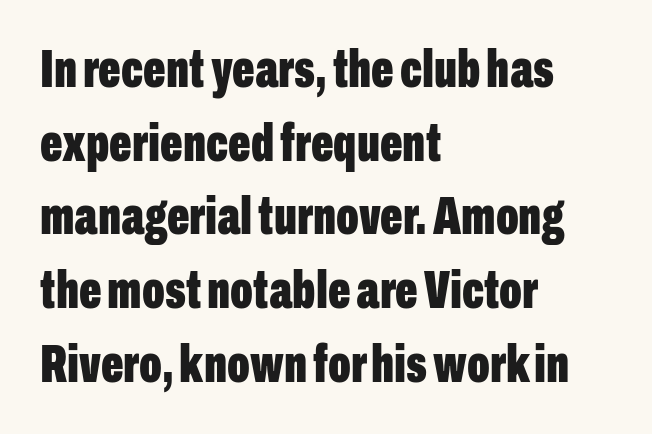
Q: Is the text bold? A: Yes.
Q: Is the text italic (slanted)? A: No, it is upright.
Q: Is the typeface a serif or a sans-serif typeface? A: Sans-serif.
Q: Is the text underlined? A: No.
Q: How is the paragraph aligned? A: Left-aligned.
Q: Is the spacing between letters normal or unusually wide? A: Normal.
Q: Is the spacing between lines tight, normal or loose? A: Normal.
Q: Width (condensed, normal, or wide)? A: Condensed.
Q: Stroke contrast? A: Low.
Q: x-height? A: Medium.
Q: Monospaced? A: No.
